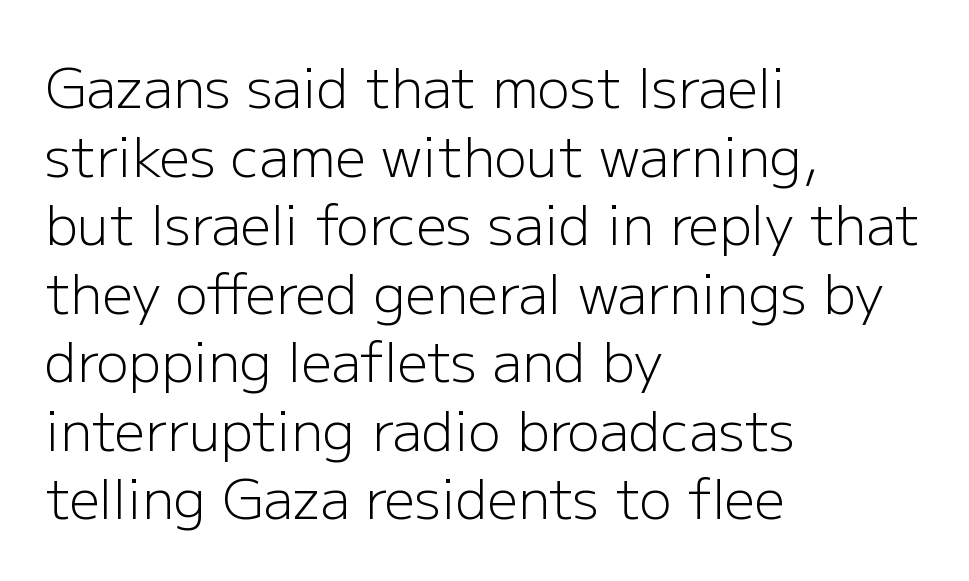
Q: Is the text bold? A: No.
Q: Is the text italic (slanted)? A: No, it is upright.
Q: Is the typeface a serif or a sans-serif typeface? A: Sans-serif.
Q: Is the text underlined? A: No.
Q: How is the paragraph aligned? A: Left-aligned.
Q: Is the spacing between letters normal or unusually wide? A: Normal.
Q: Is the spacing between lines tight, normal or loose? A: Normal.
Q: Width (condensed, normal, or wide)? A: Normal.
Q: Stroke contrast? A: Low.
Q: x-height? A: Medium.
Q: Monospaced? A: No.
